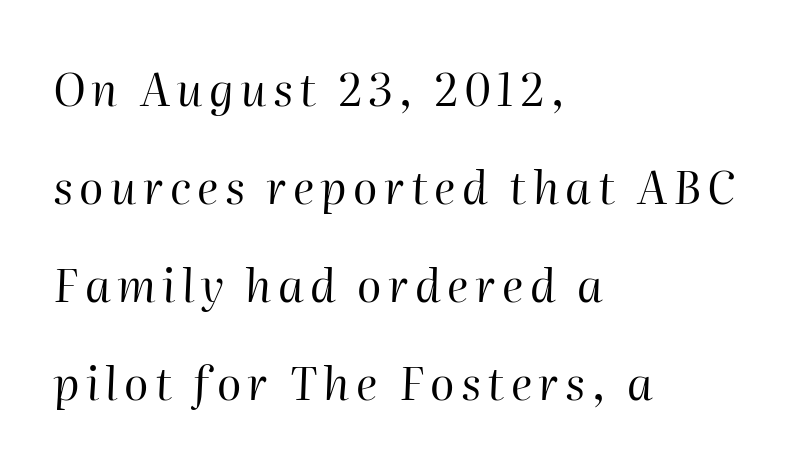
The image shows 45 px regular-weight type, italic (leaning right); set left-aligned, loose line spacing (2.18x), not underlined; high stroke contrast and a medium x-height.
